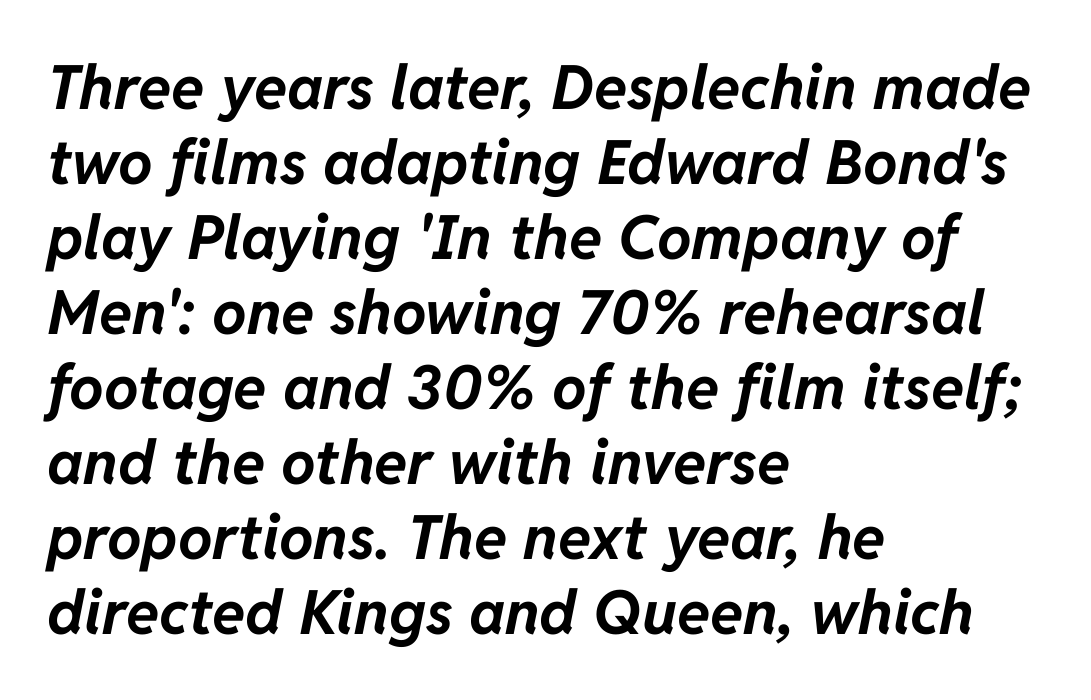
The image shows 61 px bold type, italic (leaning right); set left-aligned, line spacing 1.23x, normal letter spacing, not underlined; low stroke contrast and a medium x-height.
